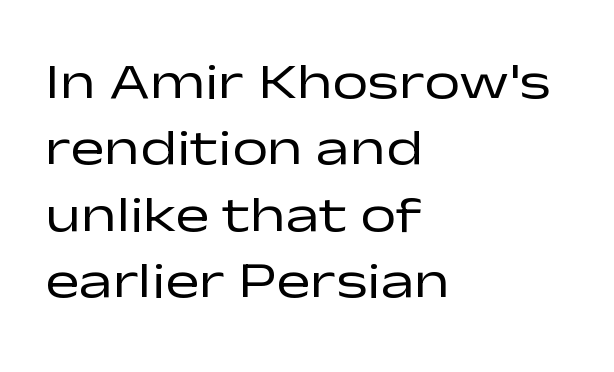
The image shows 51 px regular-weight, wide sans-serif type, upright; set left-aligned, normal line spacing (1.3x), normal letter spacing, not underlined; low stroke contrast and a medium x-height.
